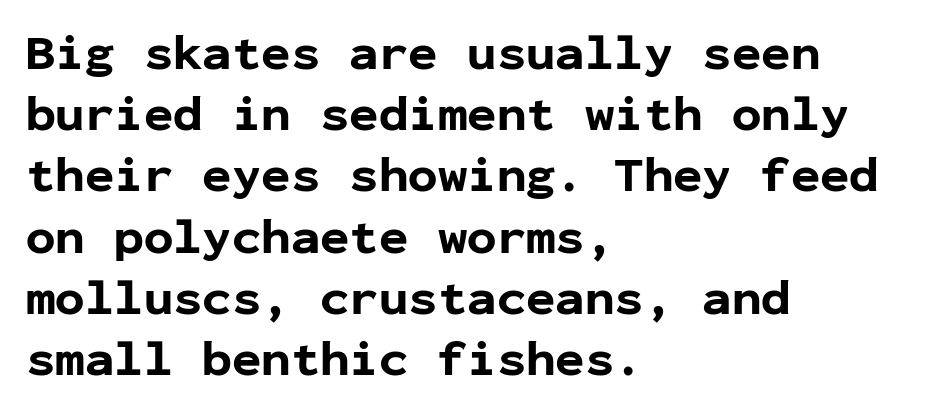
The image shows 49 px bold sans-serif type, upright, monospaced; set left-aligned, normal line spacing (1.25x), normal letter spacing, not underlined; low stroke contrast and a medium x-height.
